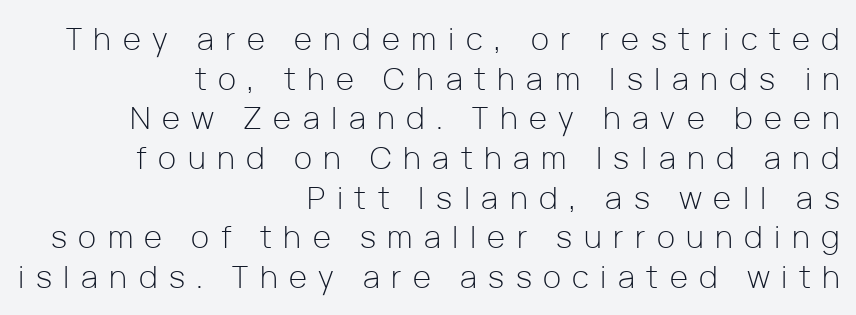
The image shows 31 px light sans-serif type, upright; set right-aligned, normal line spacing (1.28x), unusually wide letter spacing (+0.37 em), not underlined; low stroke contrast and a medium x-height.
